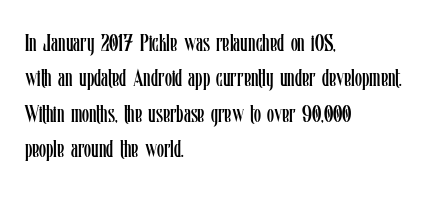
The face looks like a standard text weight, possibly lighter. Vertical strokes here are truly vertical. These lines keep a tight, regular rhythm from letter to letter. Leading matches the norm, producing a regular column. Left-aligned paragraph, ragged on the right. The space directly below the letters is spotless.
